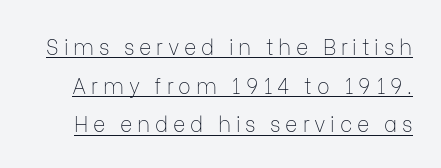
The image shows 21 px text type, upright; set line spacing 1.84x, unusually wide letter spacing (+0.23 em), underlined.
